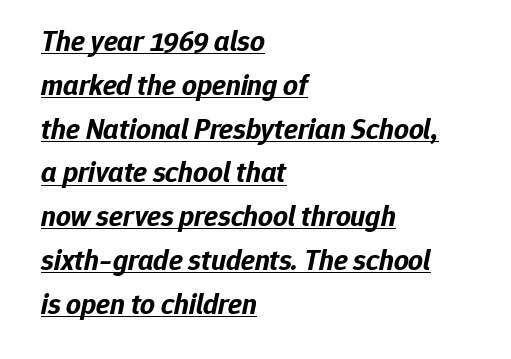
{"italic": "yes", "lean": "right", "slant_degrees": 12, "bold": "yes", "weight": "bold", "width": "normal", "stroke_contrast": "low", "x_height": "medium", "monospaced": "no", "underline": "yes", "align": "left", "line_spacing": "normal", "line_spacing_ratio": 1.51, "letter_spacing": "normal", "letter_spacing_em": 0.0, "glyph_px": 29}
